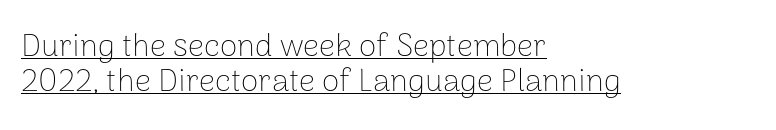
The image shows 32 px thin sans-serif type, upright; set left-aligned, tight line spacing (1.09x), normal letter spacing, underlined; low stroke contrast and a medium x-height.
